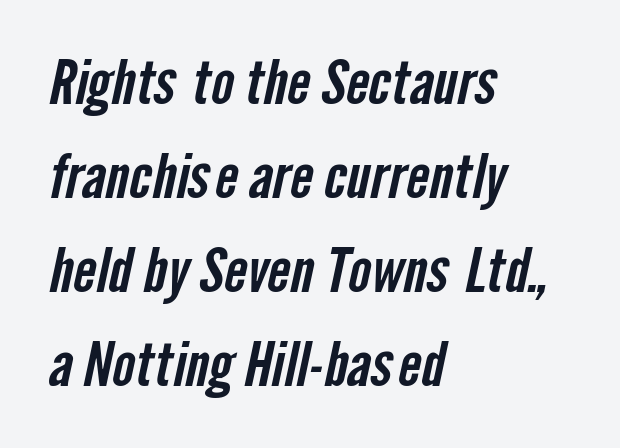
{"serif": "no", "width": "condensed", "stroke_contrast": "low", "x_height": "medium", "monospaced": "no", "underline": "no", "align": "left", "line_spacing": "normal", "line_spacing_ratio": 1.54, "letter_spacing": "normal", "letter_spacing_em": 0.0, "glyph_px": 61}
